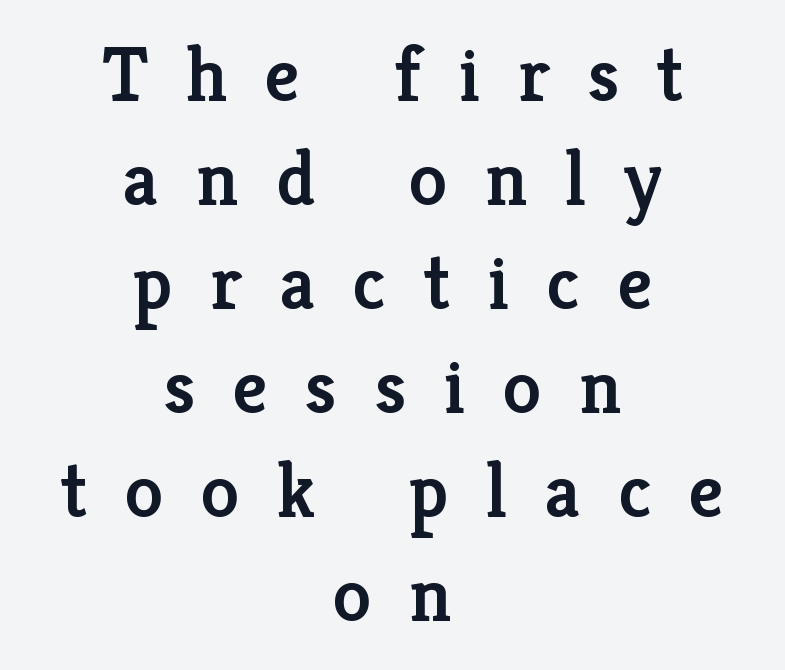
The image shows 77 px semibold serif type, upright; set centered, normal line spacing (1.35x), unusually wide letter spacing (+0.49 em), not underlined; low stroke contrast and a medium x-height.
